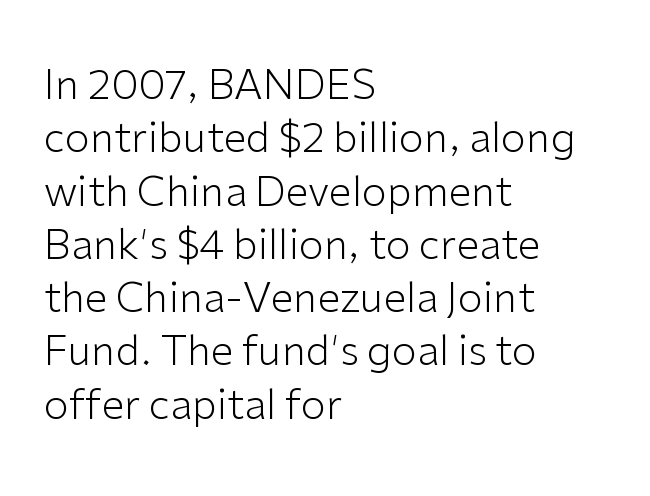
{"serif": "no", "italic": "no", "bold": "no", "weight": "light", "width": "normal", "stroke_contrast": "low", "x_height": "medium", "monospaced": "no", "underline": "no", "align": "left", "line_spacing": "normal", "line_spacing_ratio": 1.3, "letter_spacing": "normal", "letter_spacing_em": 0.0, "glyph_px": 41}
